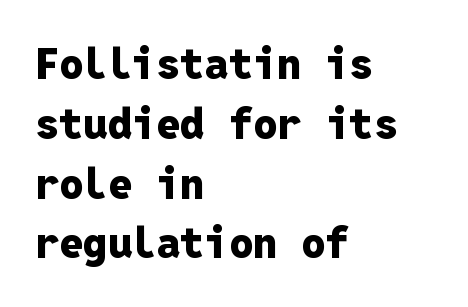
Q: Is the text bold? A: Yes.
Q: Is the text italic (slanted)? A: No, it is upright.
Q: Is the typeface a serif or a sans-serif typeface? A: Sans-serif.
Q: Is the text underlined? A: No.
Q: How is the paragraph aligned? A: Left-aligned.
Q: Is the spacing between letters normal or unusually wide? A: Normal.
Q: Is the spacing between lines tight, normal or loose? A: Normal.
Q: Width (condensed, normal, or wide)? A: Normal.
Q: Stroke contrast? A: Low.
Q: x-height? A: Medium.
Q: Monospaced? A: Yes.
